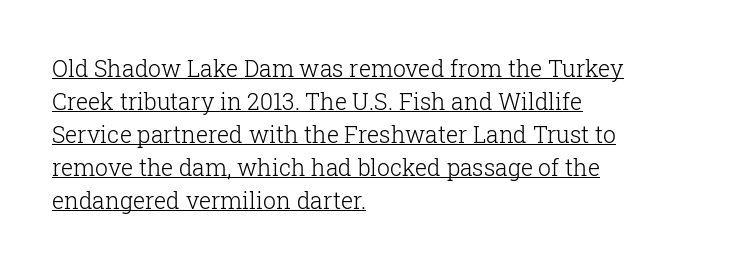
{"italic": "no", "bold": "no", "underline": "yes", "align": "left", "line_spacing": "normal", "line_spacing_ratio": 1.44, "letter_spacing": "normal", "letter_spacing_em": 0.0, "glyph_px": 23}
